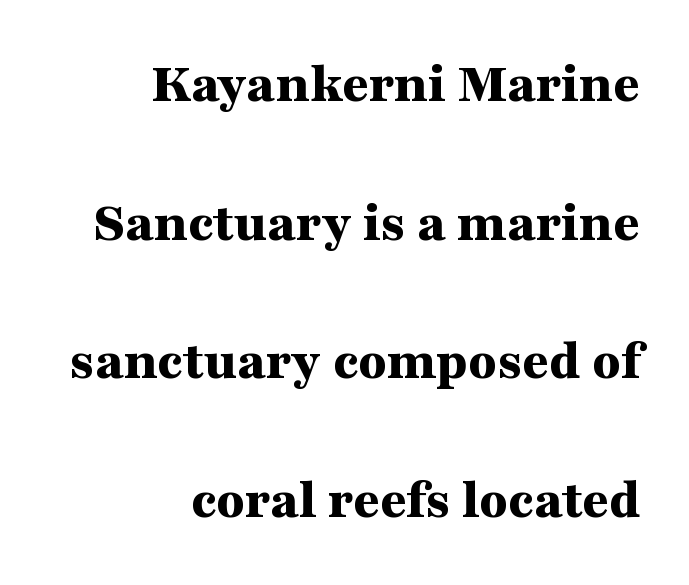
Q: Is the text bold? A: Yes.
Q: Is the text italic (slanted)? A: No, it is upright.
Q: Is the typeface a serif or a sans-serif typeface? A: Serif.
Q: Is the text underlined? A: No.
Q: How is the paragraph aligned? A: Right-aligned.
Q: Is the spacing between letters normal or unusually wide? A: Normal.
Q: Is the spacing between lines tight, normal or loose? A: Loose.
Q: Width (condensed, normal, or wide)? A: Wide.
Q: Stroke contrast? A: Medium.
Q: x-height? A: Medium.
Q: Monospaced? A: No.
